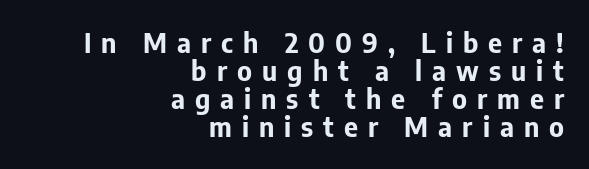
Between one letter and the next there's a generous, obvious gap. The compositor pushed each line to the right boundary. A roman cut, with each character standing at attention. The strip under each line holds only bare page.
